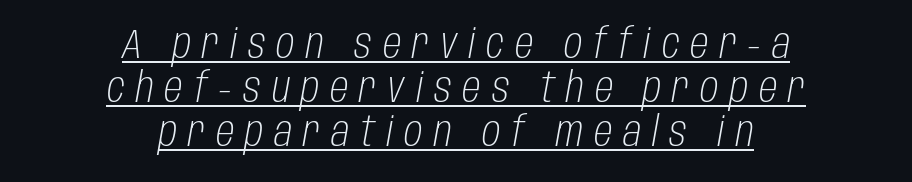
The image shows 42 px light, condensed type, italic (leaning right); set centered, tight line spacing (1.05x), unusually wide letter spacing (+0.26 em), underlined; low stroke contrast and a large x-height.
